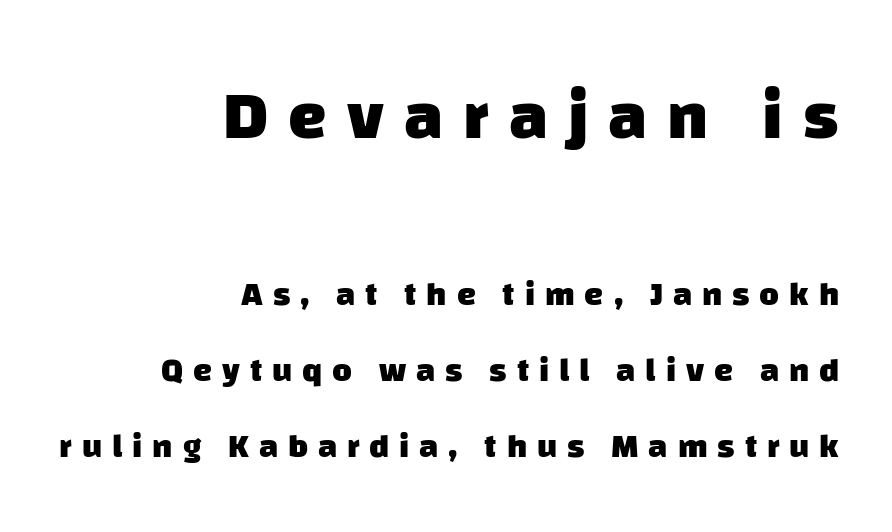
The image shows 69 px heavy sans-serif type; set right-aligned, loose line spacing (2.24x), unusually wide letter spacing (+0.29 em), not underlined; the first (top) block is 2.03x larger; low stroke contrast and a large x-height.
